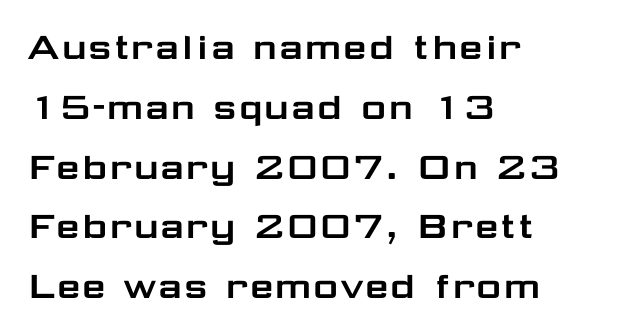
{"serif": "no", "italic": "no", "width": "wide", "stroke_contrast": "low", "x_height": "medium", "monospaced": "no", "underline": "no", "align": "left", "line_spacing": "normal", "line_spacing_ratio": 1.39, "letter_spacing": "normal", "letter_spacing_em": 0.0, "glyph_px": 43}
